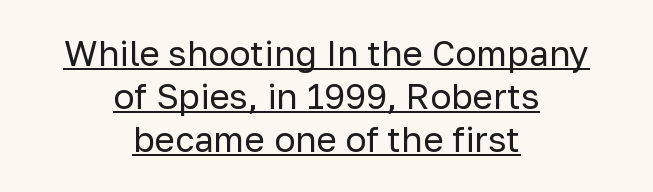
The image shows 35 px regular-weight sans-serif type, upright; set centered, line spacing 1.23x, normal letter spacing, underlined; low stroke contrast and a medium x-height.
